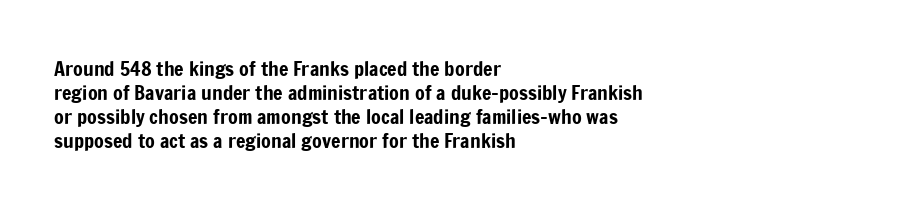
Q: Is the text italic (slanted)? A: No, it is upright.
Q: Is the text underlined? A: No.
Q: How is the paragraph aligned? A: Left-aligned.
Q: Is the spacing between letters normal or unusually wide? A: Normal.
